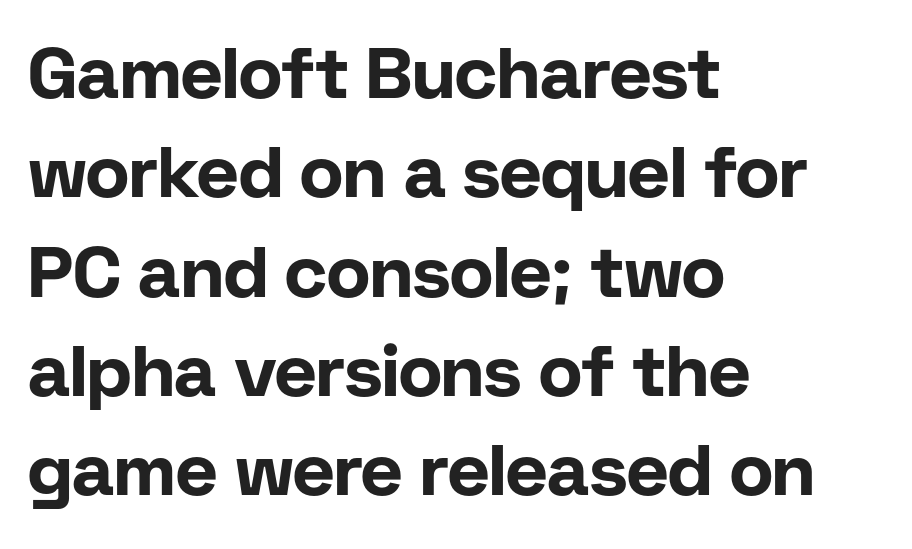
Q: Is the text bold? A: Yes.
Q: Is the text italic (slanted)? A: No, it is upright.
Q: Is the typeface a serif or a sans-serif typeface? A: Sans-serif.
Q: Is the text underlined? A: No.
Q: How is the paragraph aligned? A: Left-aligned.
Q: Is the spacing between letters normal or unusually wide? A: Normal.
Q: Is the spacing between lines tight, normal or loose? A: Normal.
Q: Width (condensed, normal, or wide)? A: Normal.
Q: Stroke contrast? A: Low.
Q: x-height? A: Medium.
Q: Monospaced? A: No.
